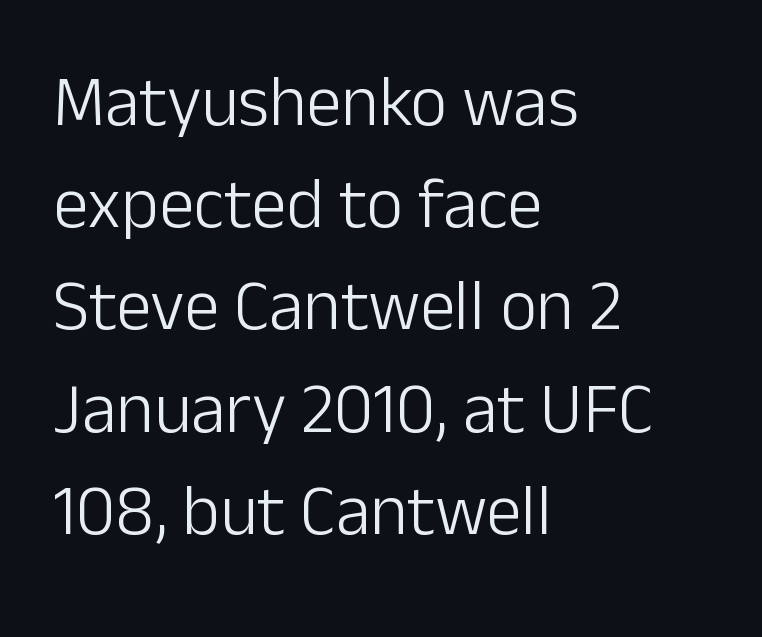
{"serif": "no", "italic": "no", "bold": "no", "weight": "light", "width": "normal", "stroke_contrast": "low", "x_height": "medium", "monospaced": "no", "underline": "no", "align": "left", "line_spacing": "normal", "line_spacing_ratio": 1.44, "letter_spacing": "normal", "letter_spacing_em": 0.0, "glyph_px": 71}
